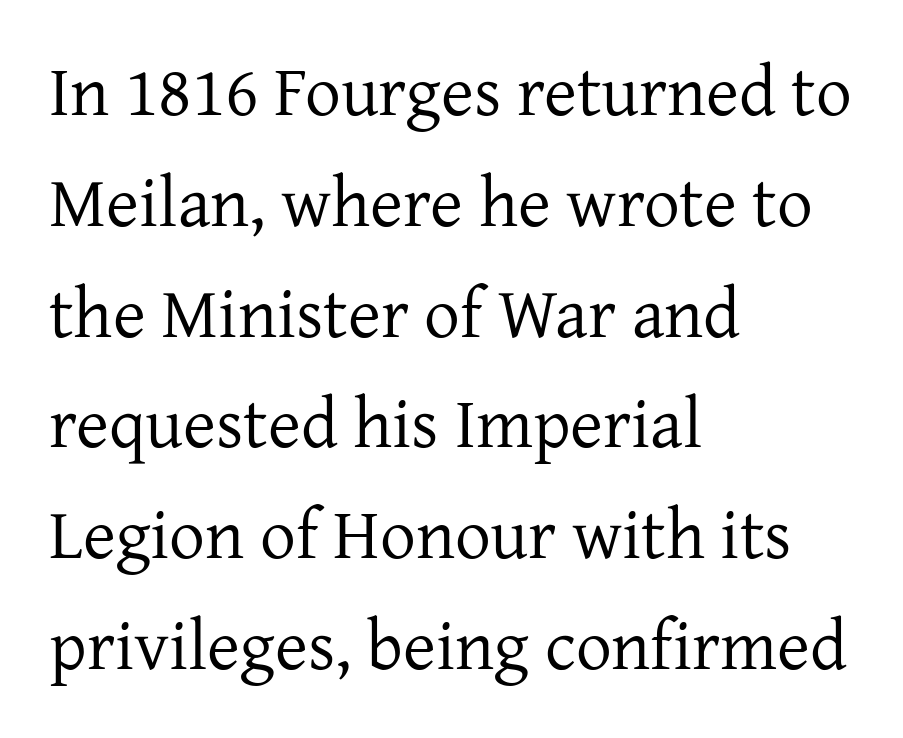
{"serif": "yes", "italic": "no", "bold": "no", "weight": "regular", "width": "normal", "stroke_contrast": "low", "x_height": "medium", "monospaced": "no", "underline": "no", "align": "left", "line_spacing": "normal", "line_spacing_ratio": 1.56, "letter_spacing": "normal", "letter_spacing_em": 0.0, "glyph_px": 71}
